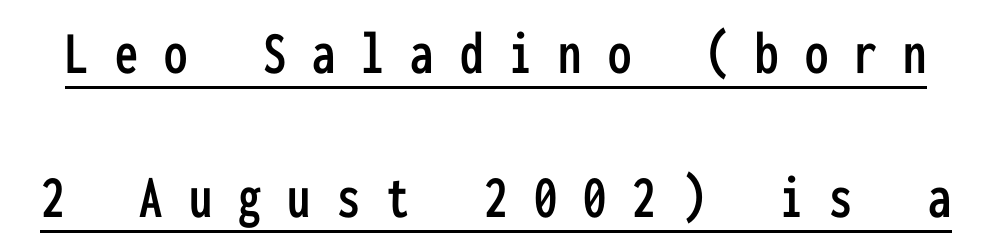
The image shows 62 px condensed sans-serif type, upright, monospaced; set loose line spacing (2.32x), unusually wide letter spacing (+0.42 em), underlined; low stroke contrast and a medium x-height.
